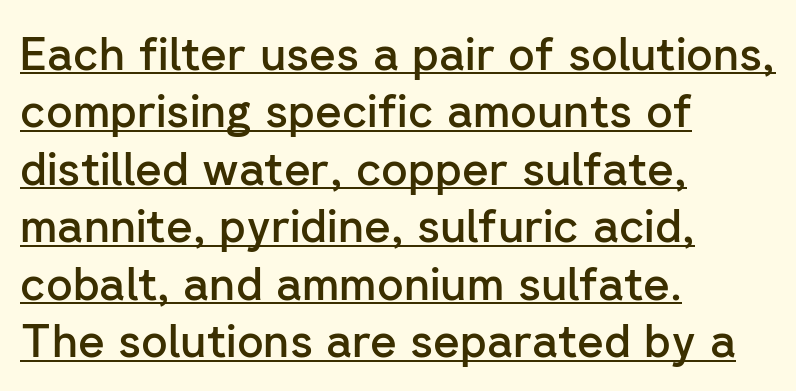
You could not count columns in this text — the font is proportionally spaced. Every letter is mildly thick-stroked: semibold rather than bold. The typesetter chose a ragged-right arrangement here. A typesetter would label this face a sans. Notice how the stems are strictly vertical — no italics here. Successive baselines arrive at the customary interval.
